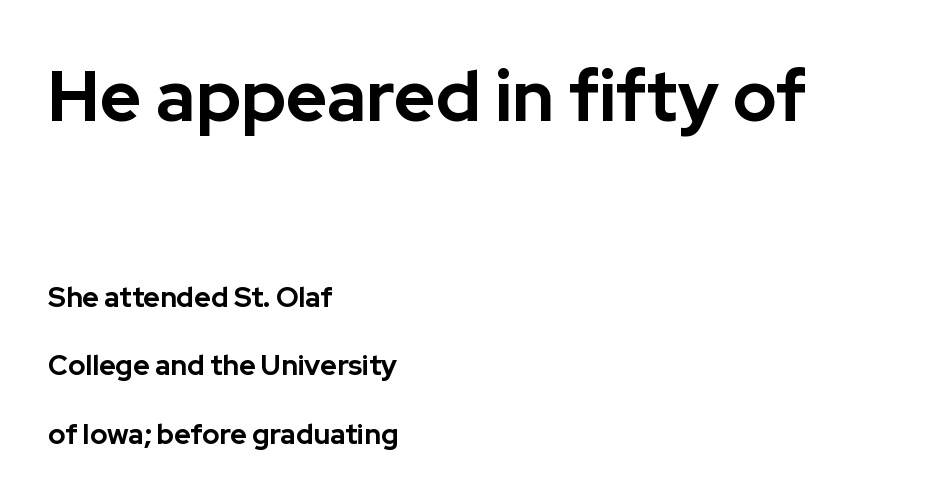
Q: Is the text bold? A: Yes.
Q: Is the text italic (slanted)? A: No, it is upright.
Q: Is the typeface a serif or a sans-serif typeface? A: Sans-serif.
Q: Is the text underlined? A: No.
Q: How is the paragraph aligned? A: Left-aligned.
Q: Is the spacing between letters normal or unusually wide? A: Normal.
Q: Is the spacing between lines tight, normal or loose? A: Loose.
Q: Which block of text is set in a larger size, the first (top) or the second (bottom)? A: The first (top) one.
Q: Width (condensed, normal, or wide)? A: Normal.
Q: Stroke contrast? A: Low.
Q: x-height? A: Medium.
Q: Monospaced? A: No.
